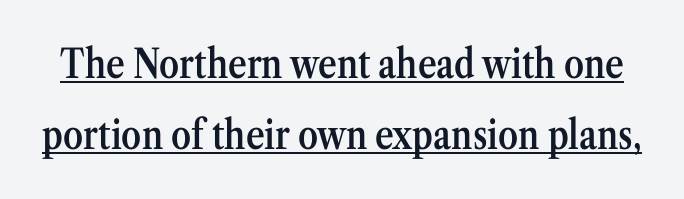
Q: Is the text bold? A: Semi-bold.
Q: Is the text italic (slanted)? A: No, it is upright.
Q: Is the typeface a serif or a sans-serif typeface? A: Serif.
Q: Is the text underlined? A: Yes.
Q: Is the spacing between letters normal or unusually wide? A: Normal.
Q: Width (condensed, normal, or wide)? A: Condensed.
Q: Stroke contrast? A: Medium.
Q: x-height? A: Medium.
Q: Monospaced? A: No.
